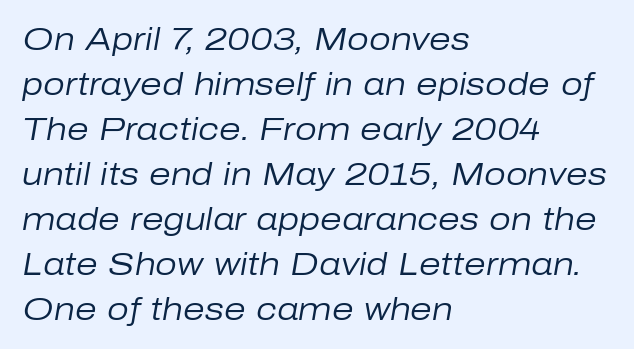
Q: Is the text bold? A: No.
Q: Is the text italic (slanted)? A: Yes, it leans right by about 10 degrees.
Q: Is the text underlined? A: No.
Q: How is the paragraph aligned? A: Left-aligned.
Q: Is the spacing between letters normal or unusually wide? A: Normal.
Q: Is the spacing between lines tight, normal or loose? A: Normal.
Q: Width (condensed, normal, or wide)? A: Normal.
Q: Stroke contrast? A: Low.
Q: x-height? A: Medium.
Q: Monospaced? A: No.
